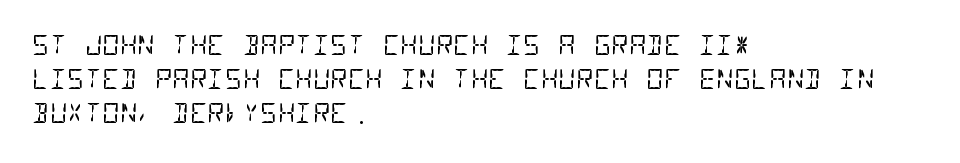
Q: Is the text bold? A: No.
Q: Is the text underlined? A: No.
Q: How is the paragraph aligned? A: Left-aligned.
Q: Is the spacing between letters normal or unusually wide? A: Normal.
Q: Is the spacing between lines tight, normal or loose? A: Normal.
